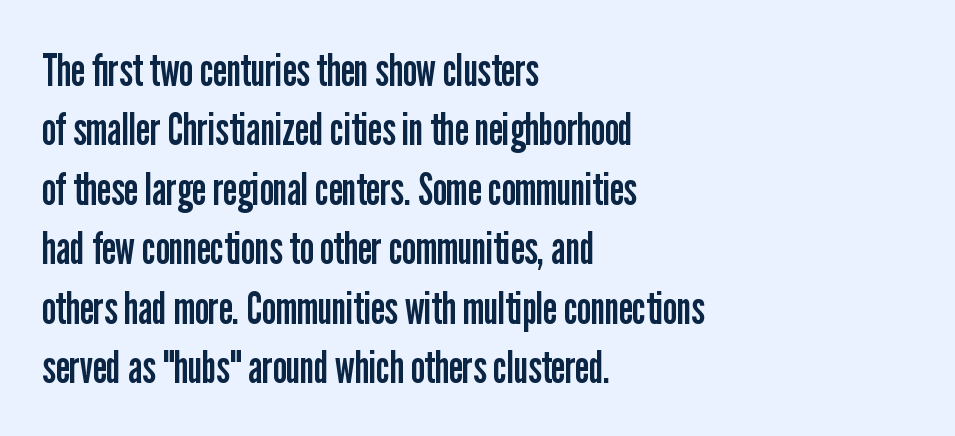
The image shows 45 px regular-weight, condensed sans-serif type, upright; set left-aligned, normal line spacing (1.32x), normal letter spacing, not underlined; low stroke contrast and a medium x-height.
